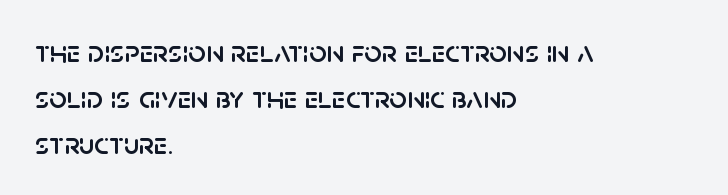
This rendering leaves character spacing at its baseline value. Note: no serifs on the glyphs. These lines were composed using upright roman letters. Here the designer chose a conventional face with non-uniform glyph widths. The glyphs are unaccompanied by any horizontal stroke below them. This sample keeps an unexceptional amount of space between lines.
